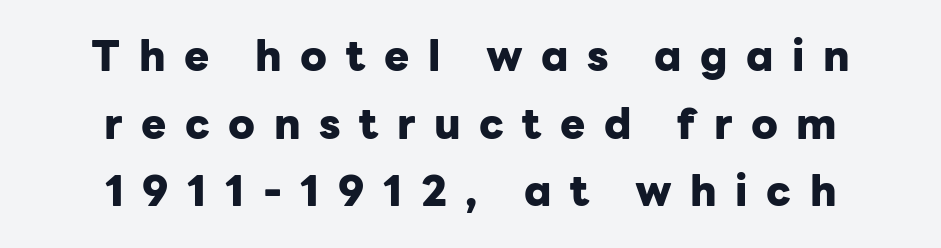
Q: Is the text bold? A: Yes.
Q: Is the text italic (slanted)? A: No, it is upright.
Q: Is the typeface a serif or a sans-serif typeface? A: Sans-serif.
Q: Is the text underlined? A: No.
Q: How is the paragraph aligned? A: Centered.
Q: Is the spacing between letters normal or unusually wide? A: Unusually wide.
Q: Is the spacing between lines tight, normal or loose? A: Normal.
Q: Width (condensed, normal, or wide)? A: Normal.
Q: Stroke contrast? A: Low.
Q: x-height? A: Medium.
Q: Monospaced? A: No.
